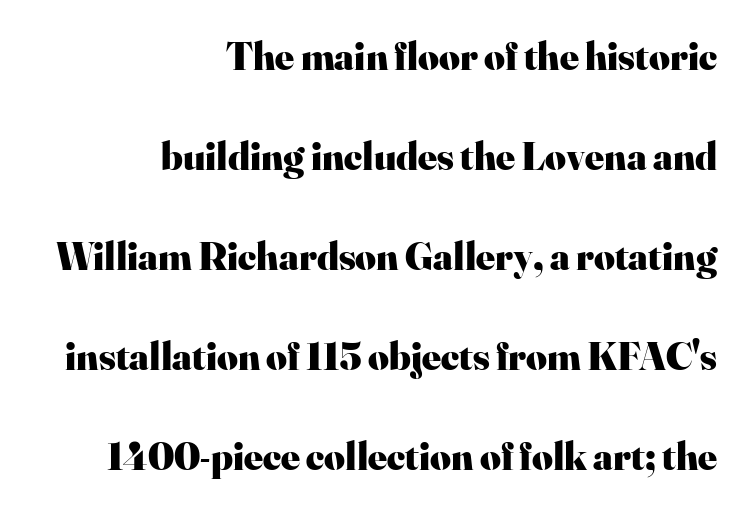
Q: Is the text bold? A: Yes.
Q: Is the text italic (slanted)? A: No, it is upright.
Q: Is the typeface a serif or a sans-serif typeface? A: Serif.
Q: Is the text underlined? A: No.
Q: How is the paragraph aligned? A: Right-aligned.
Q: Is the spacing between letters normal or unusually wide? A: Normal.
Q: Is the spacing between lines tight, normal or loose? A: Loose.
Q: Width (condensed, normal, or wide)? A: Normal.
Q: Stroke contrast? A: High.
Q: x-height? A: Small.
Q: Monospaced? A: No.
